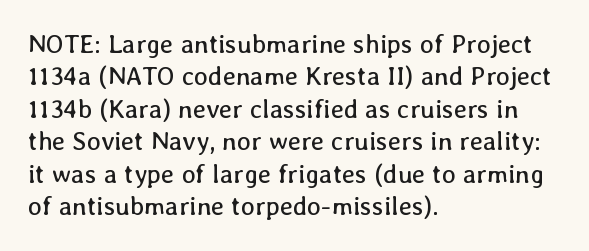
The image shows 26 px text type, upright; set left-aligned, normal line spacing (1.25x), normal letter spacing, not underlined.
